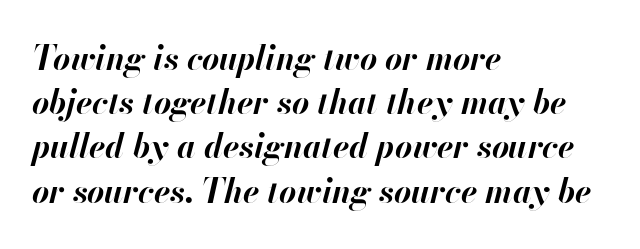
Any mark beneath the type? The region is blank. Rendered with sloped, italic letterforms. Look at the tracking — it's just the regular setting, nothing added. Line starts are locked; line ends wander. If you measured baseline to baseline, you'd find a middling distance.
